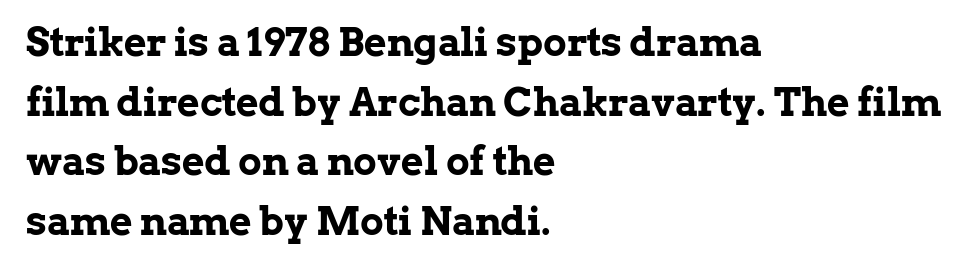
Q: Is the text bold? A: Yes.
Q: Is the text italic (slanted)? A: No, it is upright.
Q: Is the typeface a serif or a sans-serif typeface? A: Serif.
Q: Is the text underlined? A: No.
Q: How is the paragraph aligned? A: Left-aligned.
Q: Is the spacing between letters normal or unusually wide? A: Normal.
Q: Is the spacing between lines tight, normal or loose? A: Normal.
Q: Width (condensed, normal, or wide)? A: Normal.
Q: Stroke contrast? A: Low.
Q: x-height? A: Medium.
Q: Monospaced? A: No.
